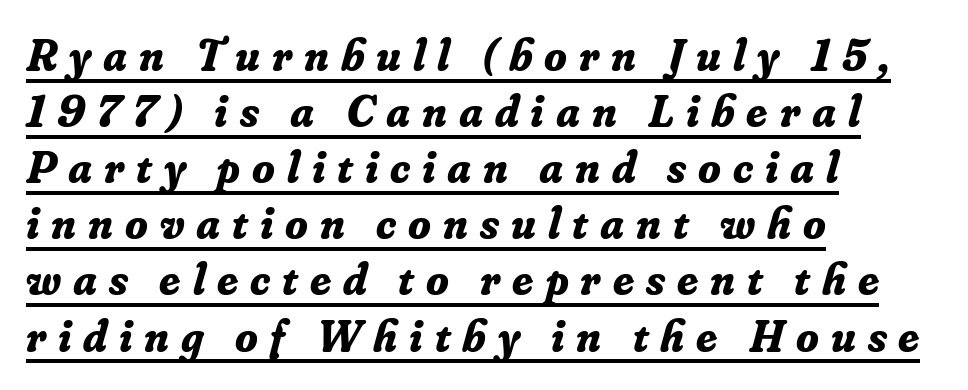
The image shows 46 px bold serif type, italic (leaning right); set left-aligned, line spacing 1.22x, unusually wide letter spacing (+0.26 em), underlined; low stroke contrast and a small x-height.
